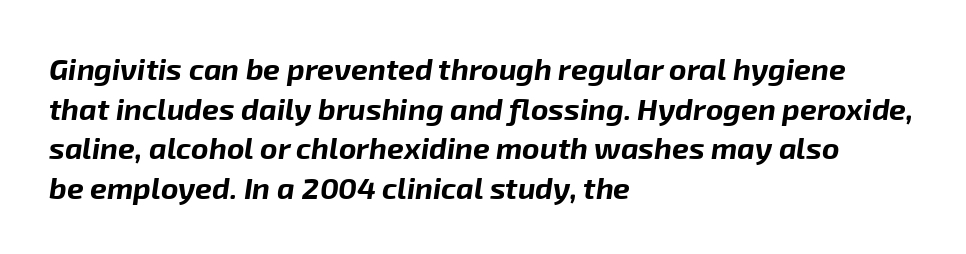
The image shows 30 px bold type, italic (leaning right); set left-aligned, normal line spacing (1.32x), normal letter spacing, not underlined; low stroke contrast and a medium x-height.
